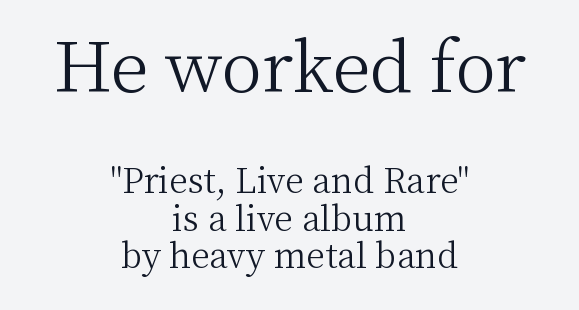
Counters stay open thanks to moderate or lighter strokes. Closely set lines give the paragraph a compact silhouette. If you squint, the top block still reads clearly — it's the larger of the two. The passage shown is typed in a proportional face where columns would drift. Observe the ordinary spacing: letters are neighbours, not strangers. Reading down the block, each line starts at a different indent, mirrored at its end.
